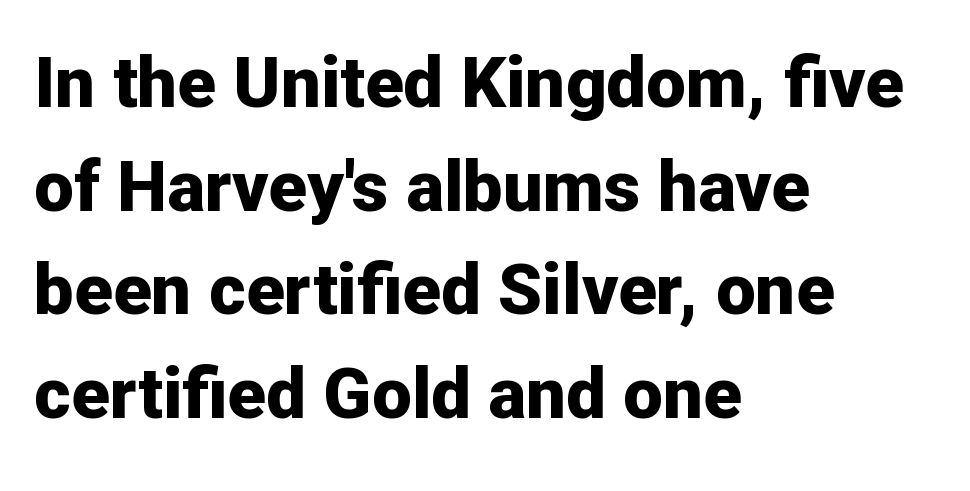
Q: Is the text bold? A: Yes.
Q: Is the text italic (slanted)? A: No, it is upright.
Q: Is the typeface a serif or a sans-serif typeface? A: Sans-serif.
Q: Is the text underlined? A: No.
Q: How is the paragraph aligned? A: Left-aligned.
Q: Is the spacing between letters normal or unusually wide? A: Normal.
Q: Is the spacing between lines tight, normal or loose? A: Normal.
Q: Width (condensed, normal, or wide)? A: Normal.
Q: Stroke contrast? A: Low.
Q: x-height? A: Medium.
Q: Monospaced? A: No.
